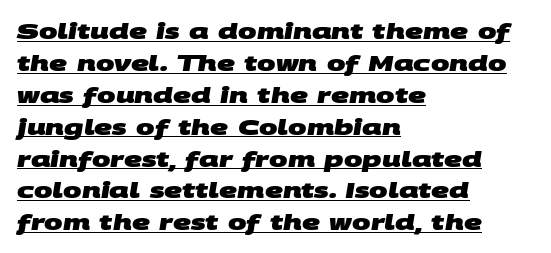
The image shows 22 px bold type; set left-aligned, normal line spacing (1.45x), normal letter spacing, underlined.
